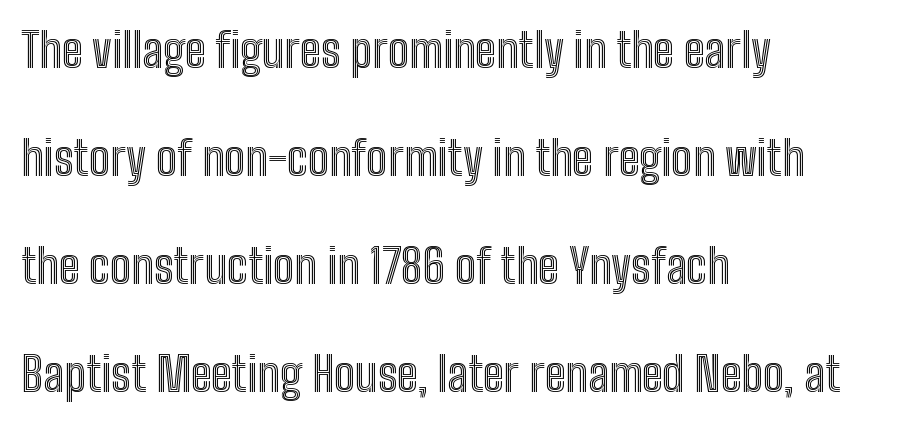
These lines are rendered in a variable-pitch font. Check the space under the baseline: it is left empty. A student would call this left alignment; a typographer would say flush left, rag right. Whoever set this chose breathing room over compactness in the vertical rhythm. No extra tracking has been applied to these lines. A typesetter would mark this as roman, not italic.
